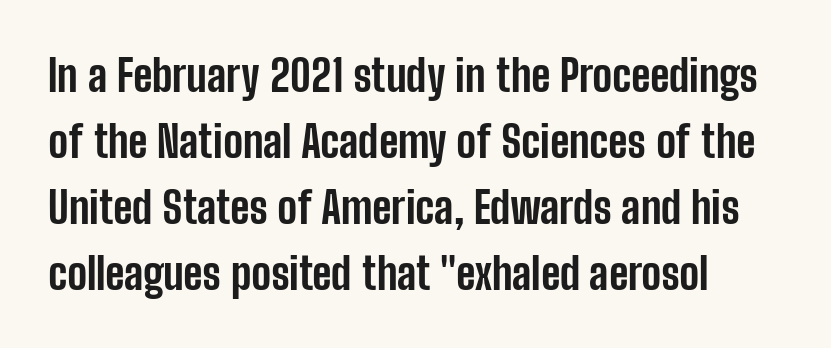
{"serif": "no", "italic": "no", "bold": "yes", "weight": "bold", "width": "condensed", "stroke_contrast": "low", "x_height": "medium", "monospaced": "no", "underline": "no", "align": "left", "line_spacing": "normal", "line_spacing_ratio": 1.5, "letter_spacing": "normal", "letter_spacing_em": 0.0, "glyph_px": 44}
